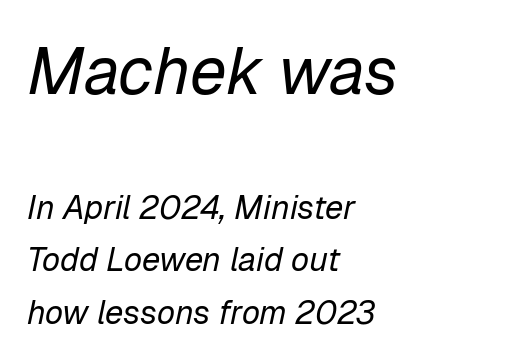
The image shows 66 px regular-weight type, italic (leaning right); set left-aligned, normal line spacing (1.59x), normal letter spacing, not underlined; the first (top) block is 2.0x larger; low stroke contrast and a medium x-height.
